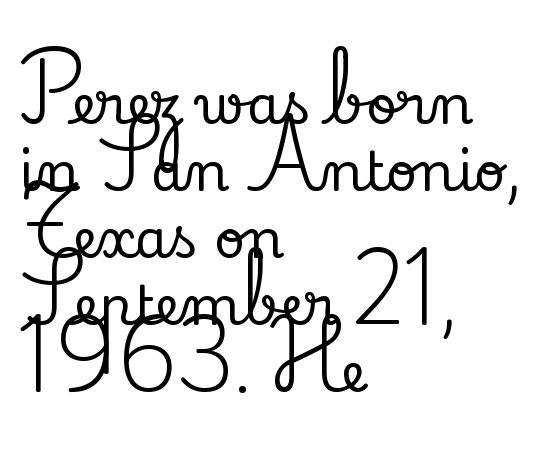
The image shows 54 px serif type, upright; set left-aligned, line spacing 1.24x, normal letter spacing, not underlined; low stroke contrast and a small x-height.
